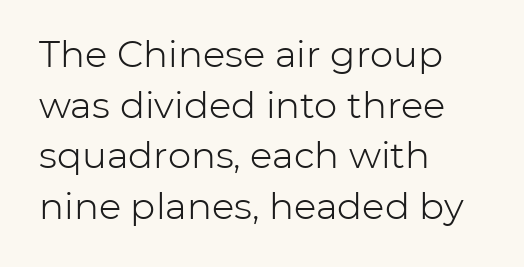
The image shows 37 px light sans-serif type, upright; set left-aligned, normal line spacing (1.37x), normal letter spacing, not underlined; low stroke contrast and a medium x-height.
